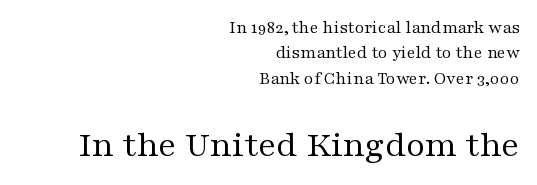
The image shows 37 px regular-weight, wide serif type, upright; set right-aligned, normal line spacing (1.41x), normal letter spacing, not underlined; the second (bottom) block is 2.06x larger; medium stroke contrast and a medium x-height.
